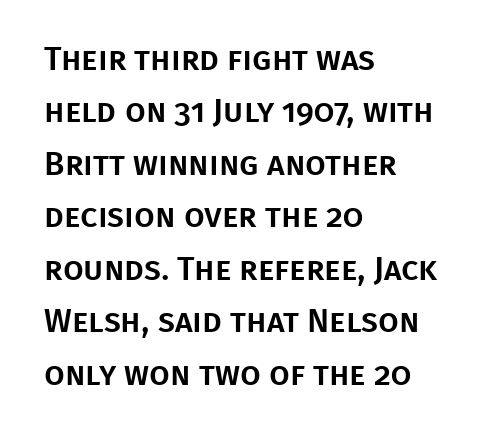
{"serif": "no", "italic": "no", "width": "normal", "stroke_contrast": "low", "x_height": "large", "monospaced": "no", "underline": "no", "align": "left", "line_spacing": "normal", "line_spacing_ratio": 1.59, "letter_spacing": "normal", "letter_spacing_em": 0.0, "glyph_px": 33}
